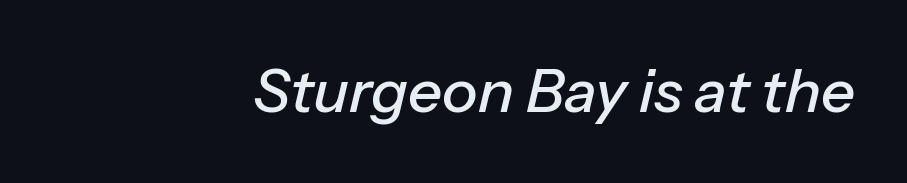
The image shows 60 px text type, italic (leaning right); set right-aligned, normal letter spacing, not underlined; low stroke contrast and a medium x-height.
